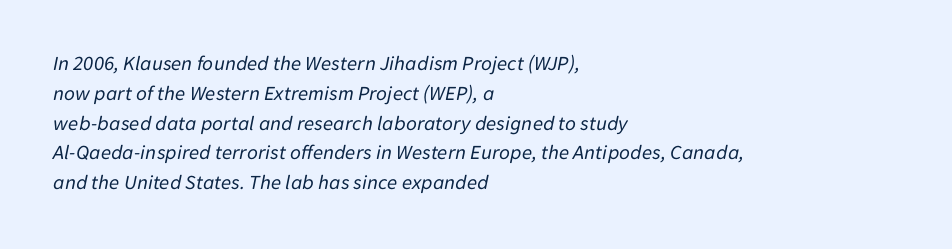
The image shows 21 px text type, italic (leaning right); set left-aligned, normal line spacing (1.42x), normal letter spacing, not underlined.
